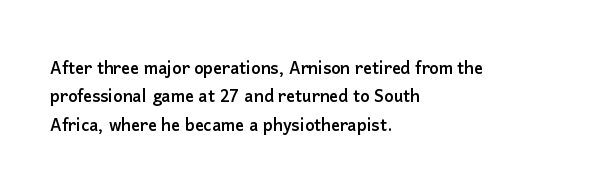
{"italic": "no", "underline": "no", "align": "left", "line_spacing": "normal", "line_spacing_ratio": 1.29, "letter_spacing": "normal", "letter_spacing_em": 0.0, "glyph_px": 22}
